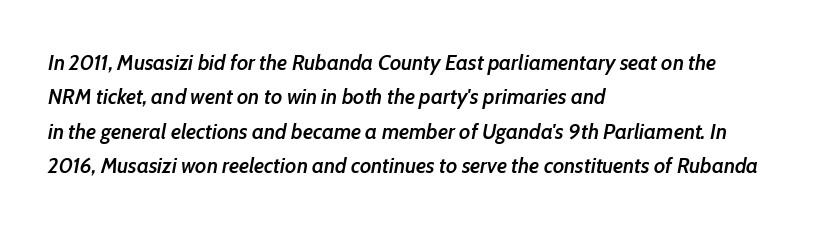
Q: Is the text bold? A: Semi-bold.
Q: Is the text italic (slanted)? A: Yes, it leans right by about 10 degrees.
Q: Is the text underlined? A: No.
Q: How is the paragraph aligned? A: Left-aligned.
Q: Is the spacing between letters normal or unusually wide? A: Normal.
Q: Is the spacing between lines tight, normal or loose? A: Normal.
